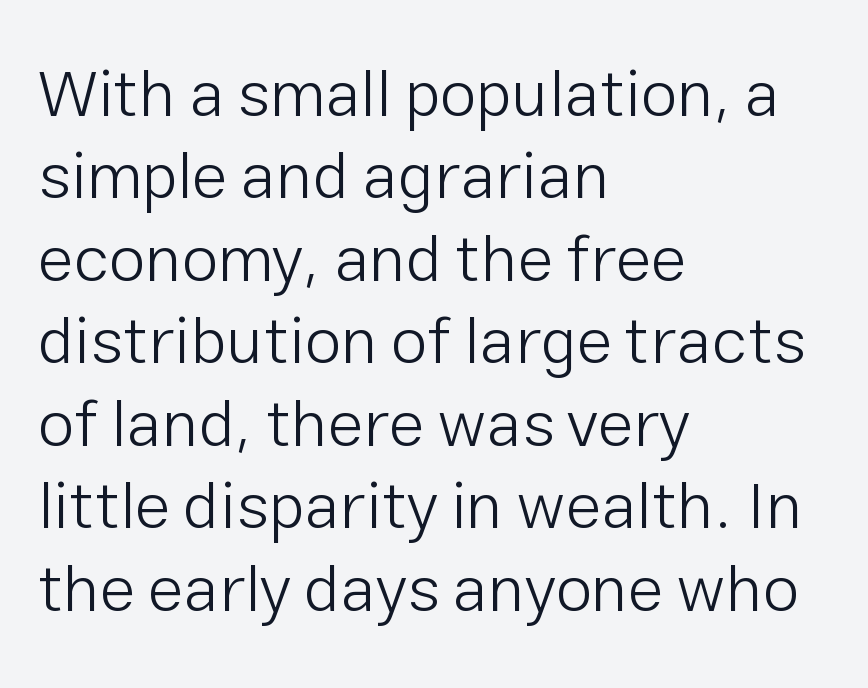
Q: Is the text bold? A: No.
Q: Is the text italic (slanted)? A: No, it is upright.
Q: Is the typeface a serif or a sans-serif typeface? A: Sans-serif.
Q: Is the text underlined? A: No.
Q: How is the paragraph aligned? A: Left-aligned.
Q: Is the spacing between letters normal or unusually wide? A: Normal.
Q: Is the spacing between lines tight, normal or loose? A: Normal.
Q: Width (condensed, normal, or wide)? A: Normal.
Q: Stroke contrast? A: Low.
Q: x-height? A: Medium.
Q: Monospaced? A: No.
